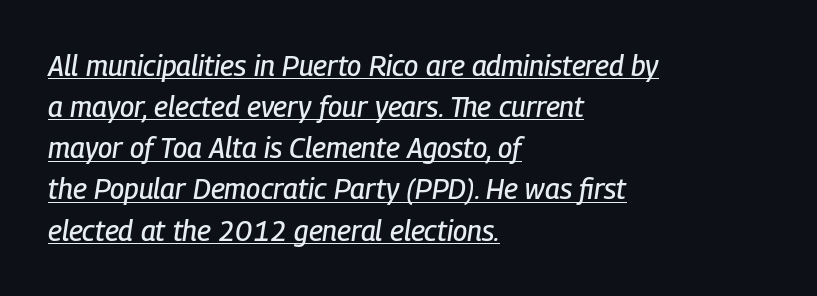
The image shows 28 px condensed type, italic (leaning right); set left-aligned, normal line spacing (1.47x), normal letter spacing, underlined; low stroke contrast and a medium x-height.
